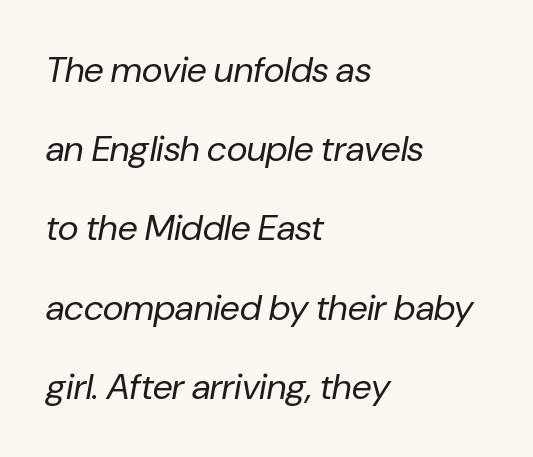
{"italic": "yes", "lean": "right", "slant_degrees": 10, "bold": "no", "weight": "regular", "width": "normal", "stroke_contrast": "low", "x_height": "medium", "monospaced": "no", "underline": "no", "align": "left", "line_spacing": "loose", "line_spacing_ratio": 2.2, "letter_spacing": "normal", "letter_spacing_em": 0.0, "glyph_px": 36}
